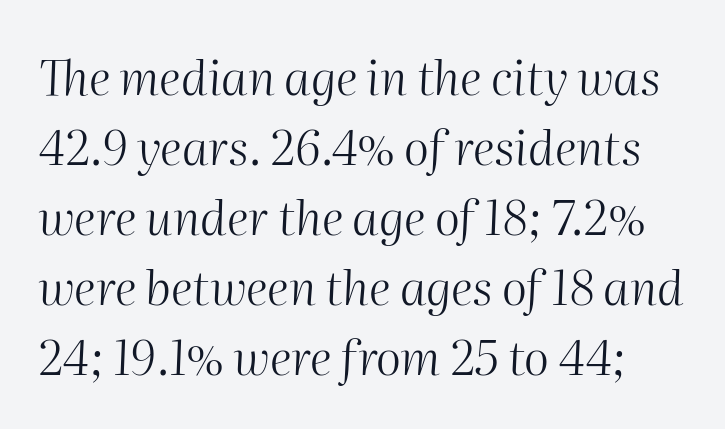
{"italic": "yes", "lean": "right", "slant_degrees": 2, "bold": "no", "weight": "light", "width": "normal", "stroke_contrast": "medium", "x_height": "medium", "monospaced": "no", "underline": "no", "line_spacing": "normal", "line_spacing_ratio": 1.46, "letter_spacing": "normal", "letter_spacing_em": 0.0, "glyph_px": 48}
